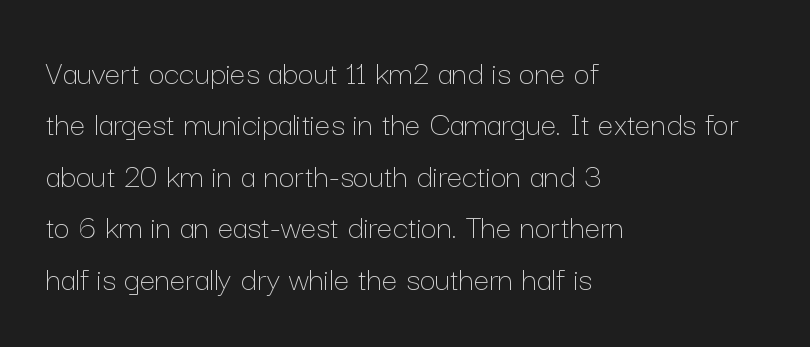
Q: Is the text bold? A: No.
Q: Is the text italic (slanted)? A: No, it is upright.
Q: Is the text underlined? A: No.
Q: How is the paragraph aligned? A: Left-aligned.
Q: Is the spacing between letters normal or unusually wide? A: Normal.
Q: Is the spacing between lines tight, normal or loose? A: Normal.
Q: Width (condensed, normal, or wide)? A: Normal.
Q: Stroke contrast? A: Low.
Q: x-height? A: Medium.
Q: Monospaced? A: No.
